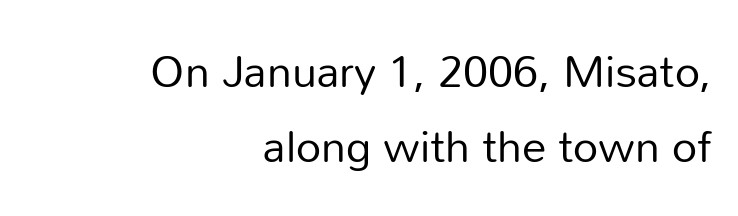
The image shows 44 px regular-weight sans-serif type, upright; set right-aligned, line spacing 1.71x, normal letter spacing, not underlined; low stroke contrast and a medium x-height.
